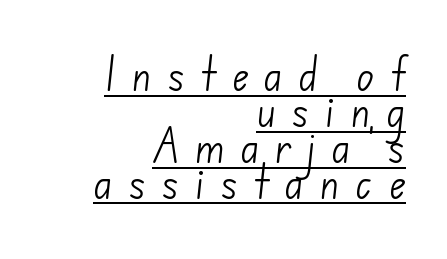
{"serif": "no", "bold": "no", "weight": "light", "width": "normal", "stroke_contrast": "low", "x_height": "small", "monospaced": "no", "underline": "yes", "align": "right", "line_spacing": "tight", "line_spacing_ratio": 0.97, "letter_spacing": "wide", "letter_spacing_em": 0.41, "glyph_px": 37}
